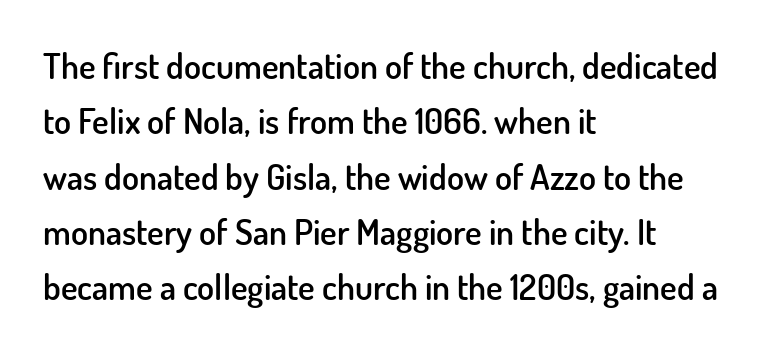
{"serif": "no", "italic": "no", "bold": "semi", "weight": "semibold", "width": "normal", "stroke_contrast": "low", "x_height": "small", "monospaced": "no", "underline": "no", "align": "left", "line_spacing": "normal", "line_spacing_ratio": 1.58, "letter_spacing": "normal", "letter_spacing_em": 0.0, "glyph_px": 35}
